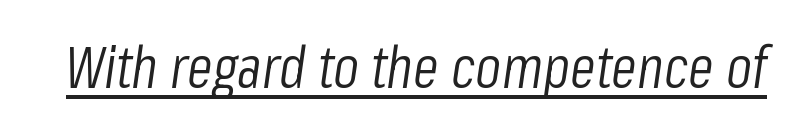
The gaps between neighbouring characters are ordinary and unremarkable. Note the varied advance widths — an 'i' is clearly narrower than an 'm'. Notice how the stems are inclined rather than vertical — that's the hallmark of italics. These glyphs show unthickened strokes, regular width or finer. The lettering is marked with a stroke running underneath it.
